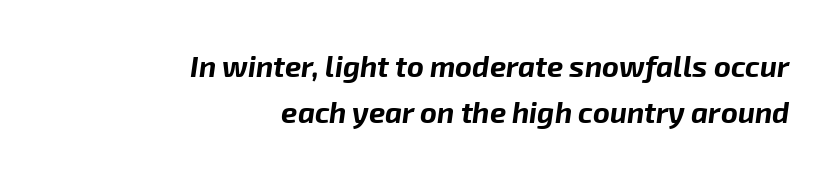
The image shows 29 px bold type, italic (leaning right); set right-aligned, normal line spacing (1.6x), normal letter spacing, not underlined; low stroke contrast and a medium x-height.
